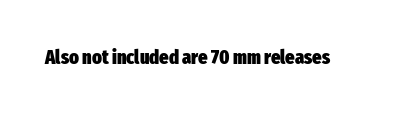
Q: Is the text bold? A: Yes.
Q: Is the text italic (slanted)? A: No, it is upright.
Q: Is the text underlined? A: No.
Q: Is the spacing between letters normal or unusually wide? A: Normal.
